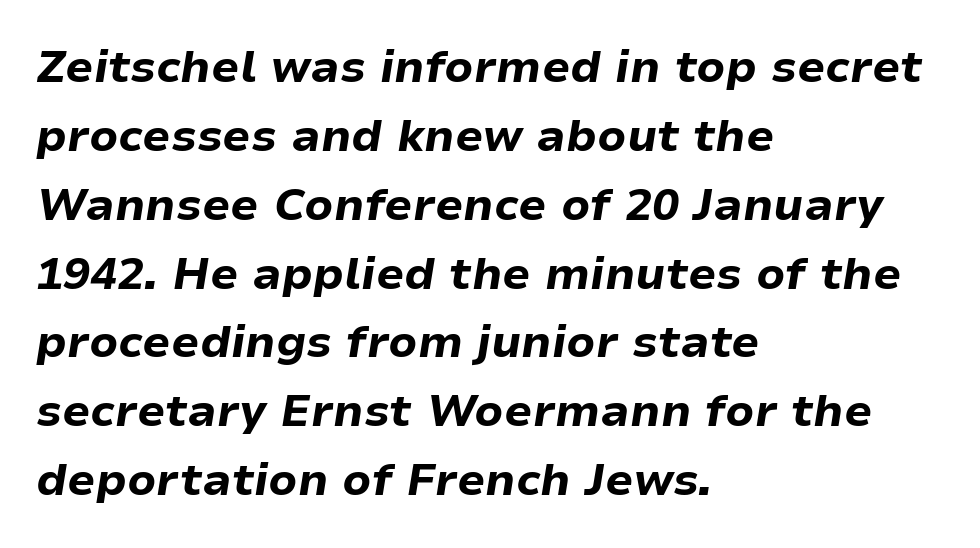
Regular leading. Looking at the ascenders, they clearly lean. Nobody drew a line under any word here. The rag falls on the right side of this text block. How heavy is the stroke? Heavy — this is a bold. Character widths vary here, with narrow letters taking less room than wide ones.
